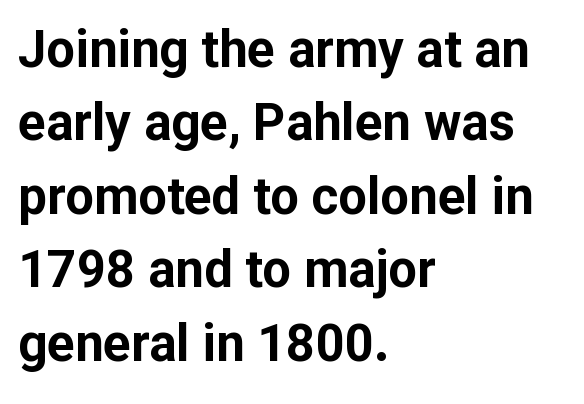
Character widths vary here, with narrow letters taking less room than wide ones. This rendering leaves character spacing at its baseline value. The text was rendered using a sans face with plain stroke endings. The text block is weighted toward the left margin, trailing off unevenly rightward.
